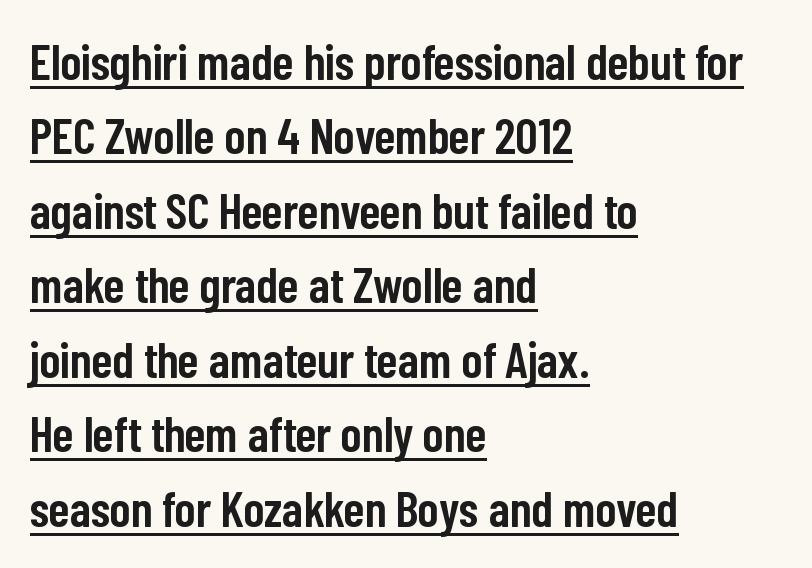
Q: Is the text bold? A: Semi-bold.
Q: Is the text italic (slanted)? A: No, it is upright.
Q: Is the typeface a serif or a sans-serif typeface? A: Sans-serif.
Q: Is the text underlined? A: Yes.
Q: How is the paragraph aligned? A: Left-aligned.
Q: Is the spacing between letters normal or unusually wide? A: Normal.
Q: Is the spacing between lines tight, normal or loose? A: Normal.
Q: Width (condensed, normal, or wide)? A: Condensed.
Q: Stroke contrast? A: Low.
Q: x-height? A: Medium.
Q: Monospaced? A: No.
